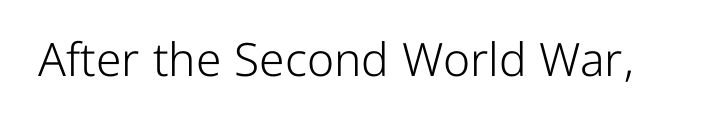
The image shows 46 px light sans-serif type, upright; set normal letter spacing, not underlined; low stroke contrast and a medium x-height.
